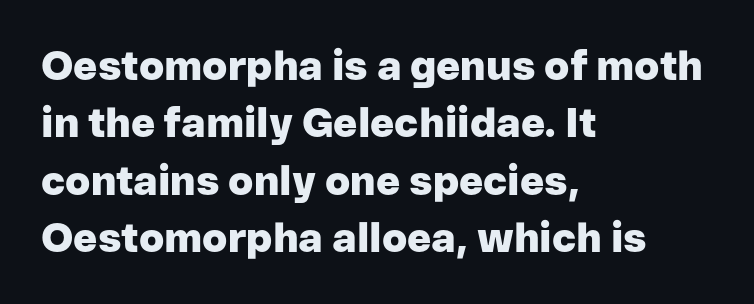
Q: Is the text bold? A: Yes.
Q: Is the text italic (slanted)? A: No, it is upright.
Q: Is the typeface a serif or a sans-serif typeface? A: Sans-serif.
Q: Is the text underlined? A: No.
Q: How is the paragraph aligned? A: Left-aligned.
Q: Is the spacing between letters normal or unusually wide? A: Normal.
Q: Is the spacing between lines tight, normal or loose? A: Normal.
Q: Width (condensed, normal, or wide)? A: Normal.
Q: Stroke contrast? A: Low.
Q: x-height? A: Medium.
Q: Monospaced? A: No.
